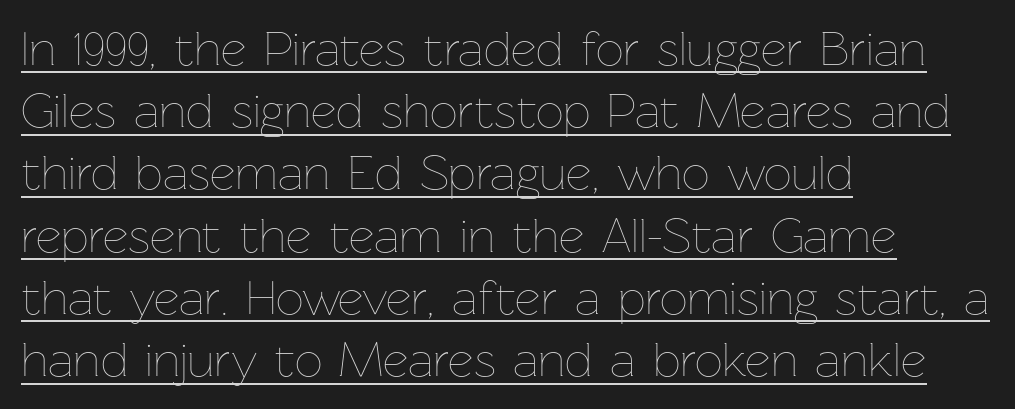
{"italic": "no", "bold": "no", "weight": "thin", "width": "normal", "stroke_contrast": "low", "x_height": "medium", "monospaced": "no", "underline": "yes", "align": "left", "line_spacing": "normal", "line_spacing_ratio": 1.27, "letter_spacing": "normal", "letter_spacing_em": 0.0, "glyph_px": 49}
